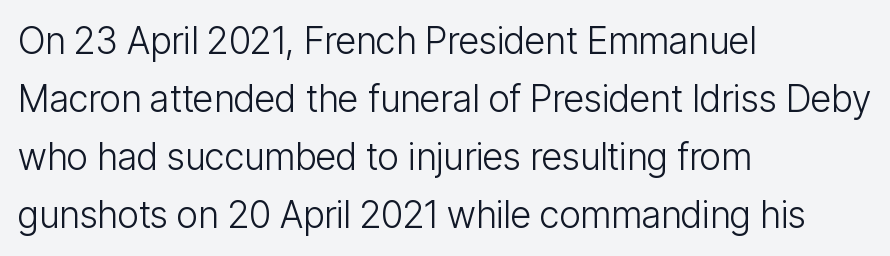
Q: Is the text bold? A: No.
Q: Is the text italic (slanted)? A: No, it is upright.
Q: Is the typeface a serif or a sans-serif typeface? A: Sans-serif.
Q: Is the text underlined? A: No.
Q: How is the paragraph aligned? A: Left-aligned.
Q: Is the spacing between letters normal or unusually wide? A: Normal.
Q: Is the spacing between lines tight, normal or loose? A: Normal.
Q: Width (condensed, normal, or wide)? A: Condensed.
Q: Stroke contrast? A: Low.
Q: x-height? A: Medium.
Q: Monospaced? A: No.
